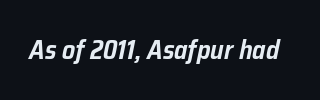
The image shows 26 px text type, italic (leaning right); set normal letter spacing, not underlined.
